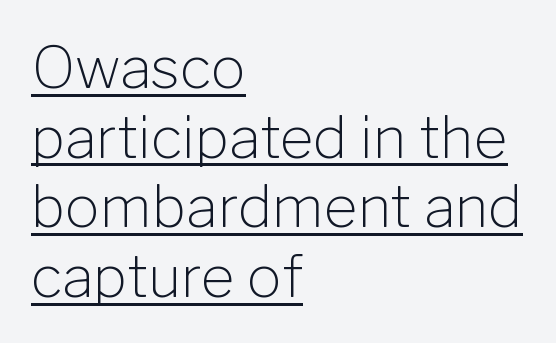
When letters stand straight like this, we call the style roman or upright. Default kerning and tracking; the words read as compact shapes. Is the type heavy? It reads as light-to-regular instead. Left-aligned paragraph, ragged on the right. The rendering uses natural spacing where letterforms have individual widths. The passage shown is typeset with a sans-serif family.
